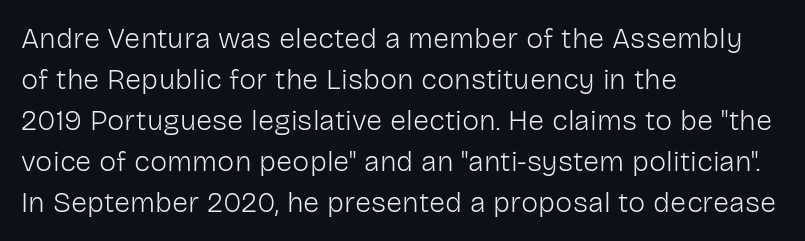
{"serif": "no", "italic": "no", "bold": "no", "weight": "light", "width": "normal", "stroke_contrast": "low", "x_height": "medium", "monospaced": "no", "underline": "no", "align": "left", "line_spacing": "normal", "line_spacing_ratio": 1.41, "letter_spacing": "normal", "letter_spacing_em": 0.0, "glyph_px": 29}
